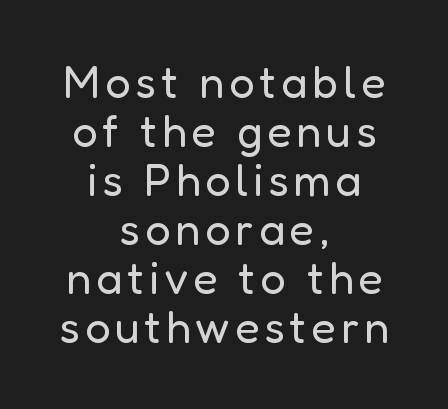
Q: Is the text bold? A: No.
Q: Is the text italic (slanted)? A: No, it is upright.
Q: Is the typeface a serif or a sans-serif typeface? A: Sans-serif.
Q: Is the text underlined? A: No.
Q: How is the paragraph aligned? A: Centered.
Q: Is the spacing between lines tight, normal or loose? A: Tight.
Q: Width (condensed, normal, or wide)? A: Normal.
Q: Stroke contrast? A: Low.
Q: x-height? A: Medium.
Q: Monospaced? A: No.
